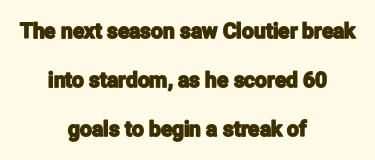
Typeset on center — no edge is straight. The area under the type is left untouched. The letters sit at their default tracking, neither squeezed nor spread. Posture: upright roman.
